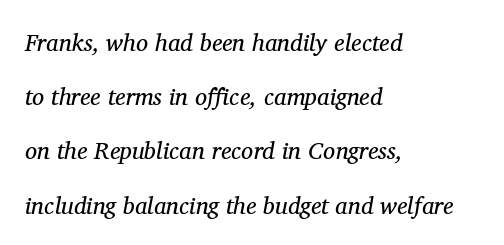
{"italic": "yes", "lean": "right", "slant_degrees": 11, "bold": "no", "underline": "no", "align": "left", "line_spacing": "loose", "line_spacing_ratio": 2.26, "letter_spacing": "normal", "letter_spacing_em": 0.0, "glyph_px": 24}
